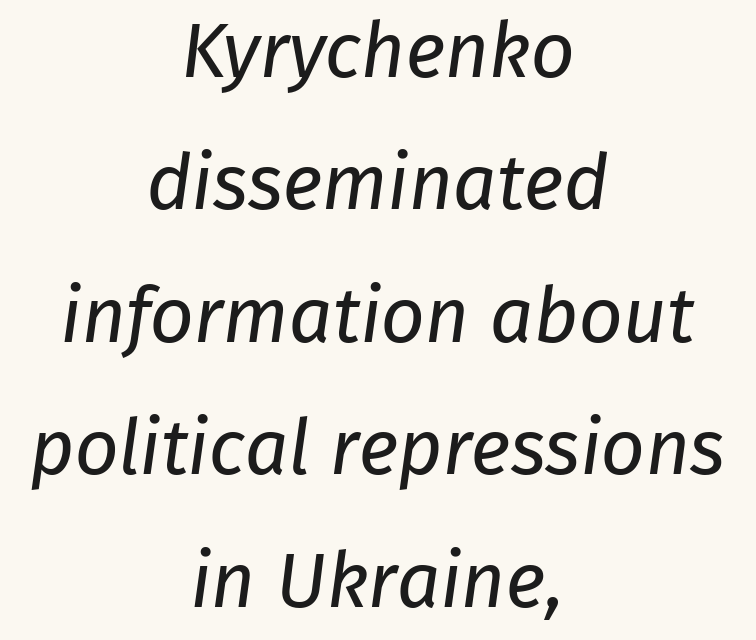
The face used here is proportionally spaced, like ordinary book or web type. Stroke mass is kept to a normal reading level or below. These lines are composed in type without serifs. Words float on clear page, feet unadorned.
